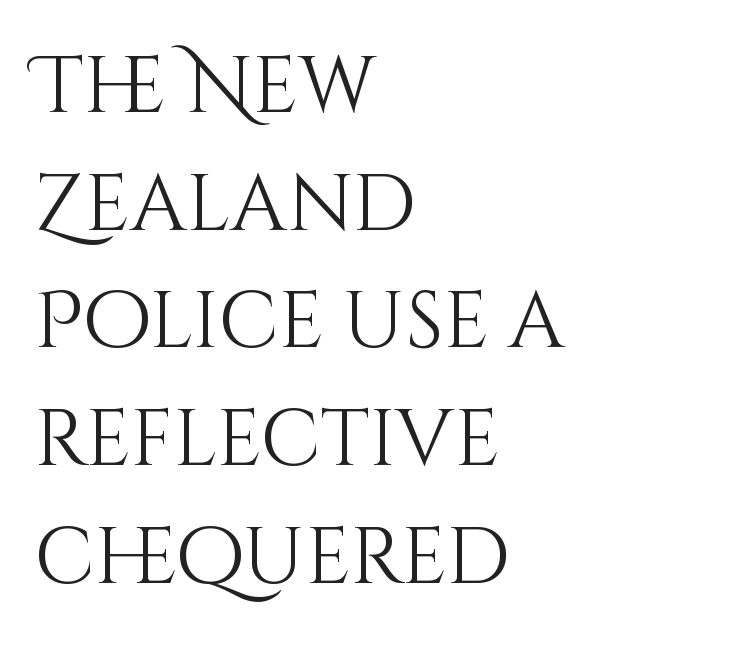
Q: Is the text bold? A: No.
Q: Is the text italic (slanted)? A: No, it is upright.
Q: Is the text underlined? A: No.
Q: How is the paragraph aligned? A: Left-aligned.
Q: Is the spacing between letters normal or unusually wide? A: Normal.
Q: Is the spacing between lines tight, normal or loose? A: Normal.
Q: Width (condensed, normal, or wide)? A: Normal.
Q: Stroke contrast? A: Medium.
Q: x-height? A: Large.
Q: Monospaced? A: No.
